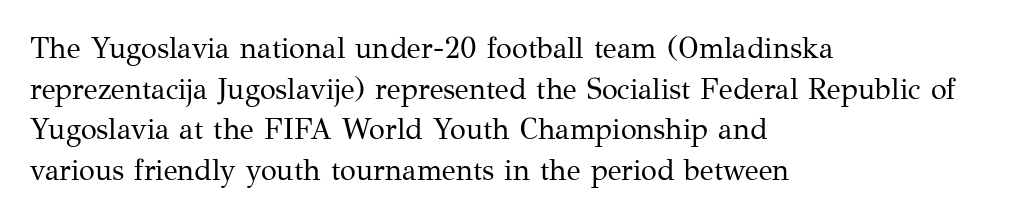
Notice how descenders clear the ascenders below comfortably — that's standard leading. The typography opts for an upright posture over an oblique one. Serifs: yes, visible at the terminals of the letterforms. The letters sit at their default tracking, neither squeezed nor spread. Spacing verdict: proportional, widths tailored to each character.
